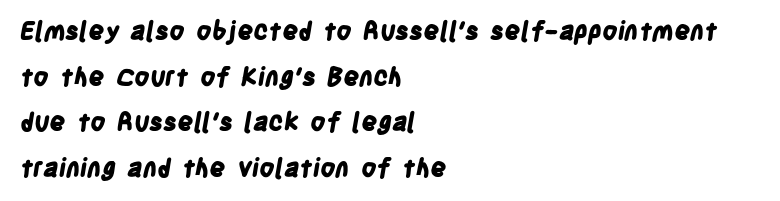
The image shows 25 px bold type; set left-aligned, line spacing 1.83x, normal letter spacing, not underlined.
